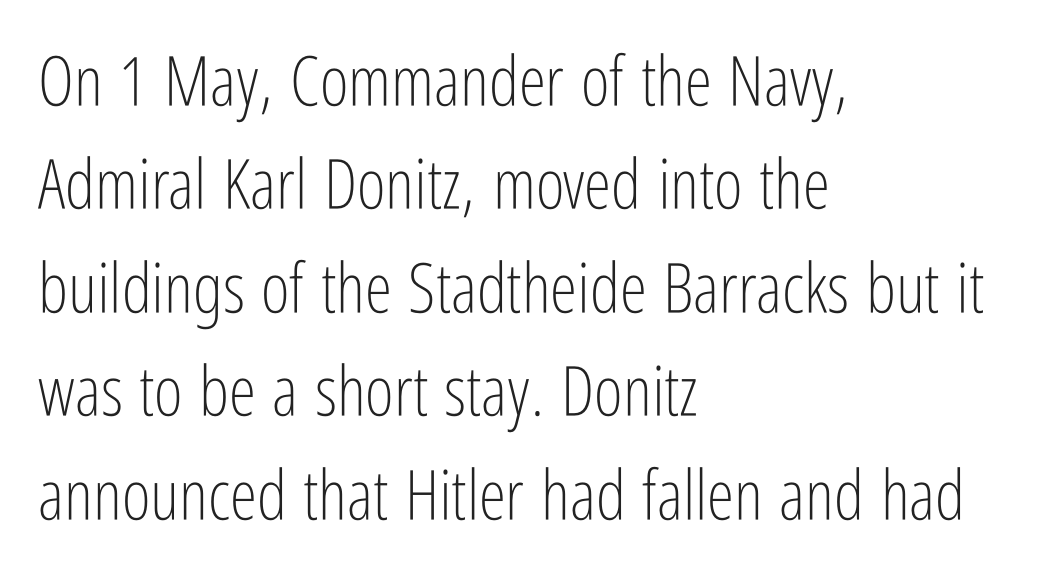
{"serif": "no", "italic": "no", "bold": "no", "weight": "light", "width": "condensed", "stroke_contrast": "low", "x_height": "medium", "monospaced": "no", "underline": "no", "align": "left", "line_spacing": "normal", "line_spacing_ratio": 1.5, "letter_spacing": "normal", "letter_spacing_em": 0.0, "glyph_px": 69}
